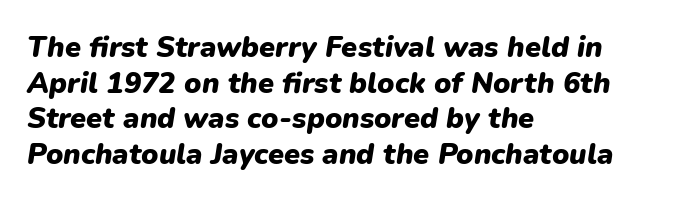
The image shows 29 px heavy type, italic (leaning right); set left-aligned, line spacing 1.23x, normal letter spacing, not underlined; low stroke contrast and a medium x-height.
